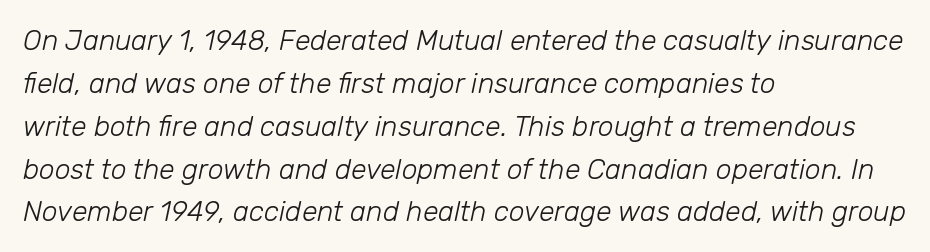
The text block is weighted toward the left margin, trailing off unevenly rightward. Quick note: underline off. Heft: none added — not bold. These lines are rendered in a variable-pitch font. Letter spacing: default. The block of text has a typical density, with ordinary space between rows.
